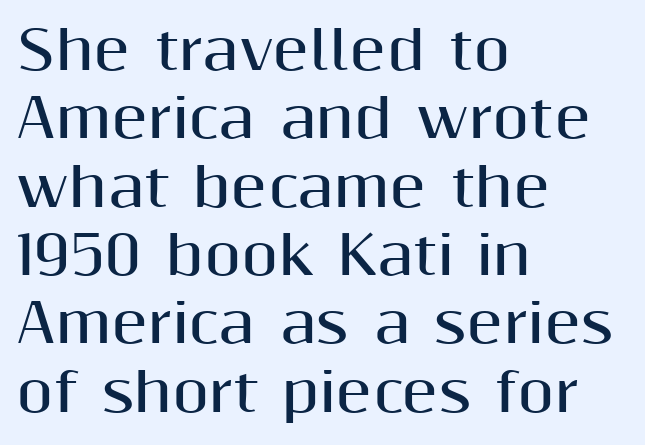
Q: Is the text bold? A: Yes.
Q: Is the text italic (slanted)? A: No, it is upright.
Q: Is the typeface a serif or a sans-serif typeface? A: Sans-serif.
Q: Is the text underlined? A: No.
Q: How is the paragraph aligned? A: Left-aligned.
Q: Is the spacing between letters normal or unusually wide? A: Normal.
Q: Is the spacing between lines tight, normal or loose? A: Normal.
Q: Width (condensed, normal, or wide)? A: Normal.
Q: Stroke contrast? A: Medium.
Q: x-height? A: Medium.
Q: Monospaced? A: No.
